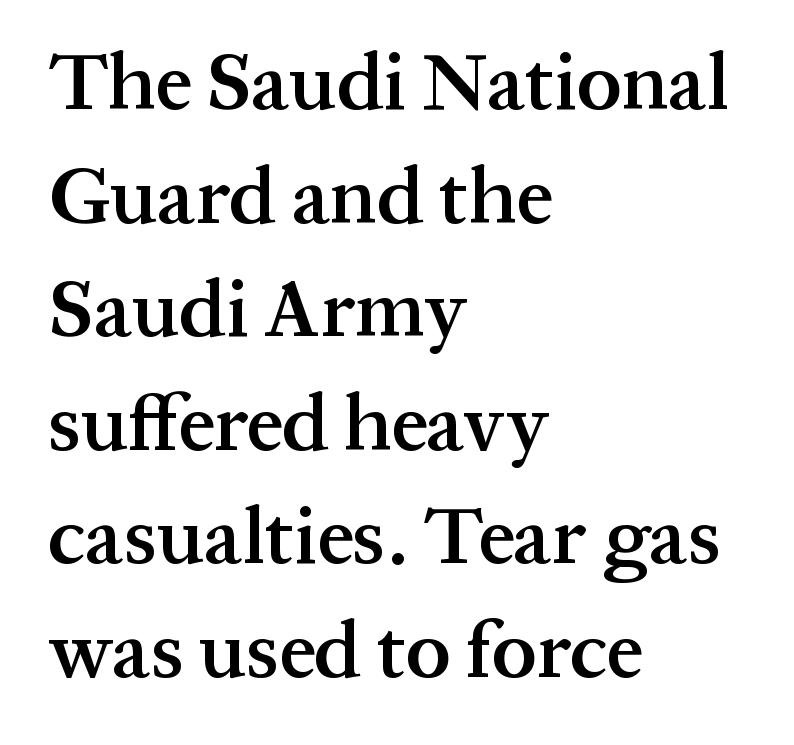
This is roman type, the default non-slanted kind. Letters rest on an invisible, unmarked baseline. Looks like regular typesetting: each glyph gets only the width it needs. Check where the strokes stop: tiny serifs finish them off. Spacing between characters is what you'd get straight out of the box. The compositor pushed each line to the left boundary.
